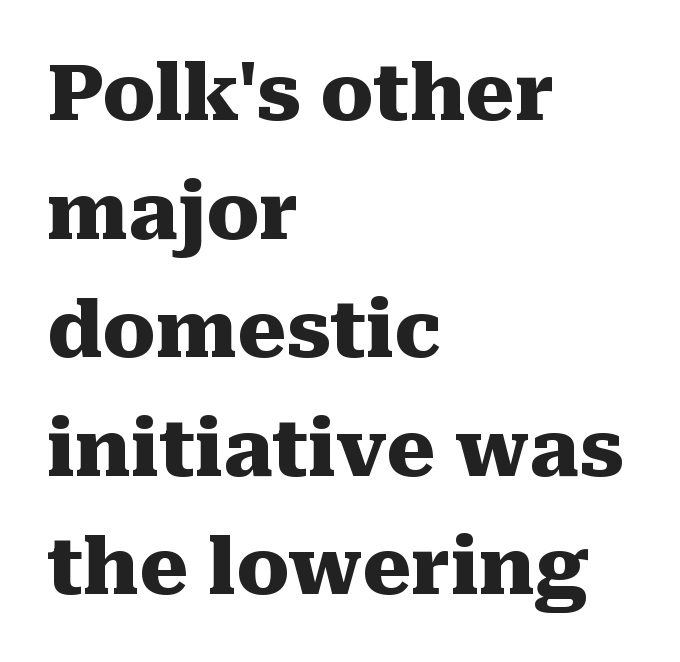
{"serif": "yes", "italic": "no", "bold": "yes", "weight": "heavy", "width": "normal", "stroke_contrast": "medium", "x_height": "medium", "monospaced": "no", "underline": "no", "align": "left", "line_spacing": "normal", "line_spacing_ratio": 1.52, "letter_spacing": "normal", "letter_spacing_em": 0.0, "glyph_px": 78}
